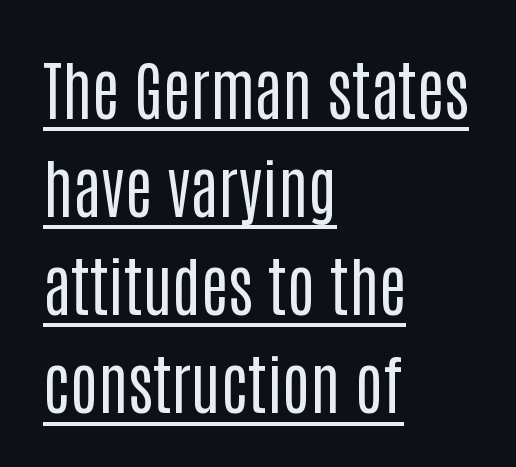
These lines are set flush left with a ragged right edge. A typesetter would call this leading conventional body-copy spacing. This is underlined copy, the kind a proofreader might mark for attention. Stems and bowls with no extra thickness — not bold.
